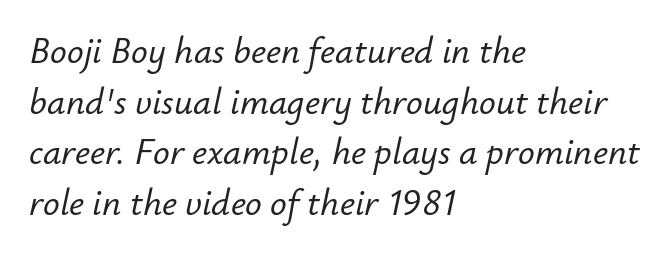
The image shows 37 px text type, italic (leaning right); set left-aligned, normal line spacing (1.37x), normal letter spacing, not underlined; low stroke contrast and a small x-height.
